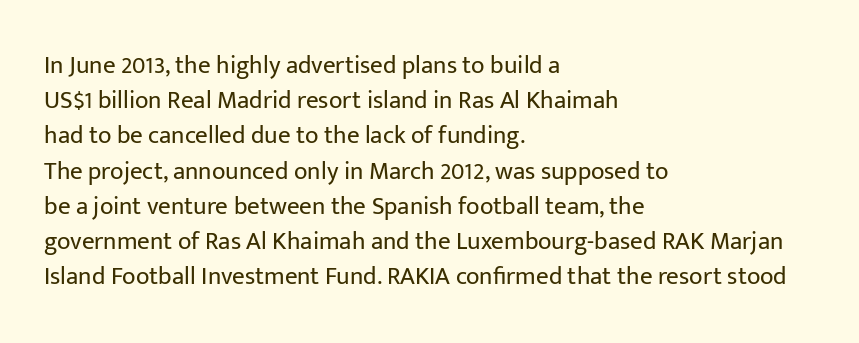
The image shows 25 px text type, upright; set left-aligned, normal line spacing (1.41x), normal letter spacing, not underlined.
